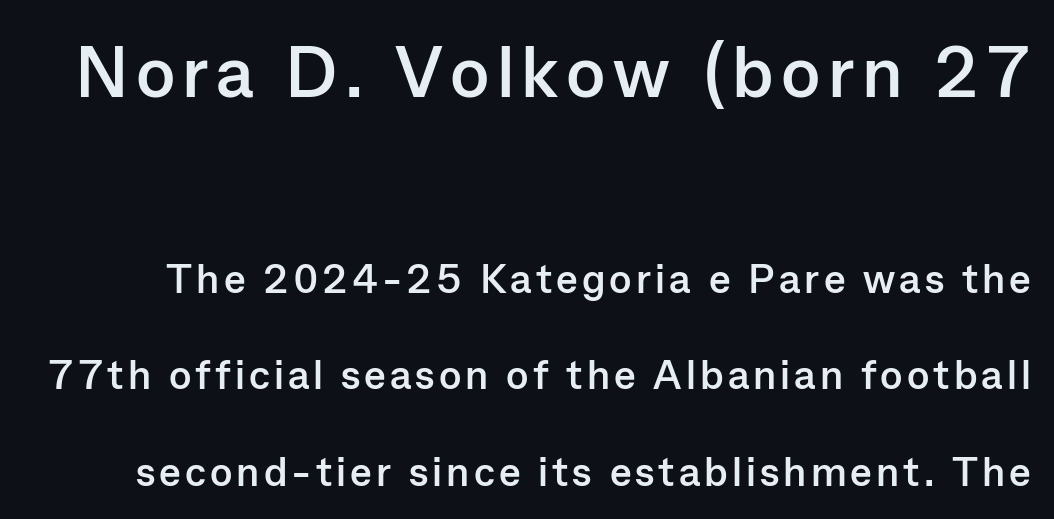
Q: Is the text bold? A: Yes.
Q: Is the text italic (slanted)? A: No, it is upright.
Q: Is the typeface a serif or a sans-serif typeface? A: Sans-serif.
Q: Is the text underlined? A: No.
Q: Is the spacing between lines tight, normal or loose? A: Loose.
Q: Which block of text is set in a larger size, the first (top) or the second (bottom)? A: The first (top) one.
Q: Width (condensed, normal, or wide)? A: Normal.
Q: Stroke contrast? A: Low.
Q: x-height? A: Medium.
Q: Monospaced? A: No.
